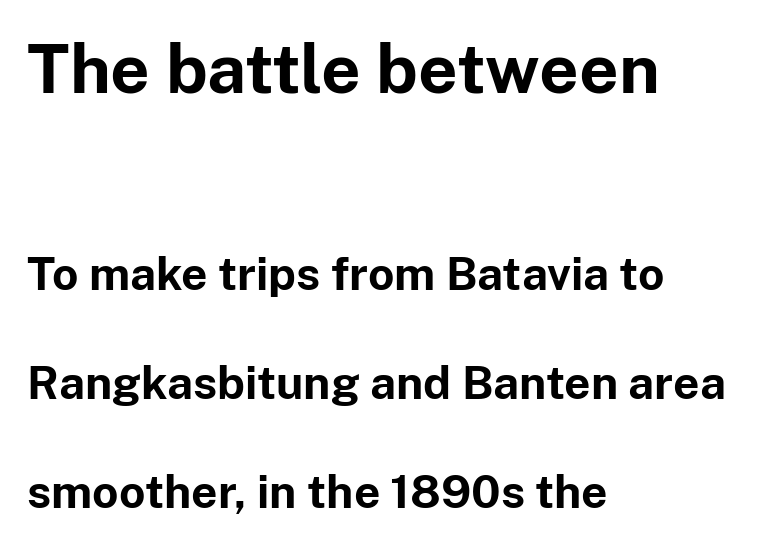
{"serif": "no", "italic": "no", "bold": "yes", "weight": "bold", "width": "normal", "stroke_contrast": "low", "x_height": "medium", "monospaced": "no", "underline": "no", "align": "left", "line_spacing": "loose", "line_spacing_ratio": 2.37, "letter_spacing": "normal", "letter_spacing_em": 0.0, "larger_block": "first", "size_ratio": 1.5, "glyph_px": 69}
